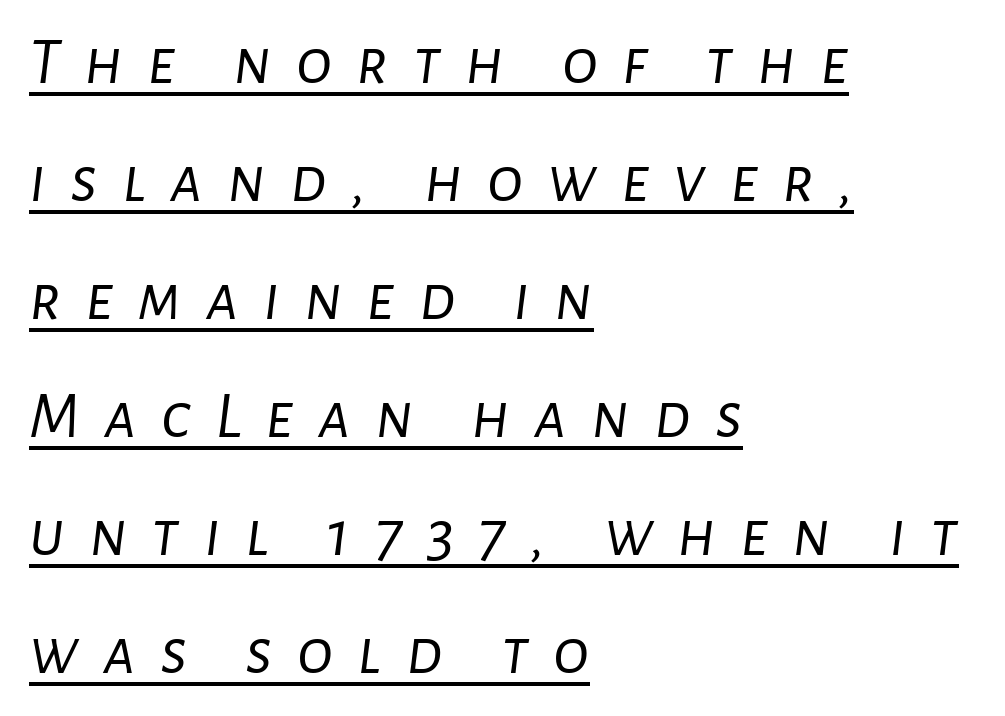
{"italic": "yes", "lean": "right", "slant_degrees": 7, "bold": "no", "weight": "light", "width": "normal", "stroke_contrast": "low", "x_height": "medium", "monospaced": "no", "underline": "yes", "align": "left", "line_spacing_ratio": 1.76, "letter_spacing": "wide", "letter_spacing_em": 0.36, "glyph_px": 67}
